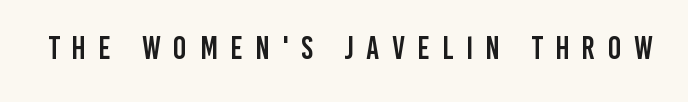
The letters advance in unequal steps, a hallmark of proportional type. Do the letters lean? They stand straight. Each letter's strokes conclude bluntly, with no projecting serifs. Words float on clear page, feet unadorned.
